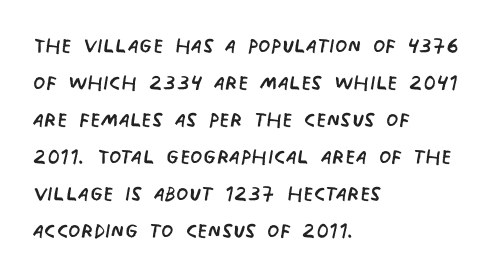
{"serif": "no", "bold": "no", "weight": "regular", "width": "condensed", "stroke_contrast": "low", "x_height": "large", "monospaced": "no", "underline": "no", "align": "left", "line_spacing": "normal", "line_spacing_ratio": 1.32, "letter_spacing": "normal", "letter_spacing_em": 0.0, "glyph_px": 28}
